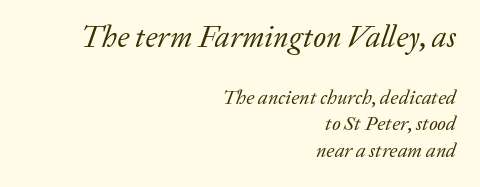
{"serif": "yes", "italic": "yes", "lean": "right", "slant_degrees": 20, "bold": "no", "weight": "regular", "width": "normal", "stroke_contrast": "low", "x_height": "medium", "monospaced": "no", "underline": "no", "align": "right", "line_spacing": "normal", "line_spacing_ratio": 1.33, "letter_spacing": "normal", "letter_spacing_em": 0.0, "larger_block": "first", "size_ratio": 1.5, "glyph_px": 30}
